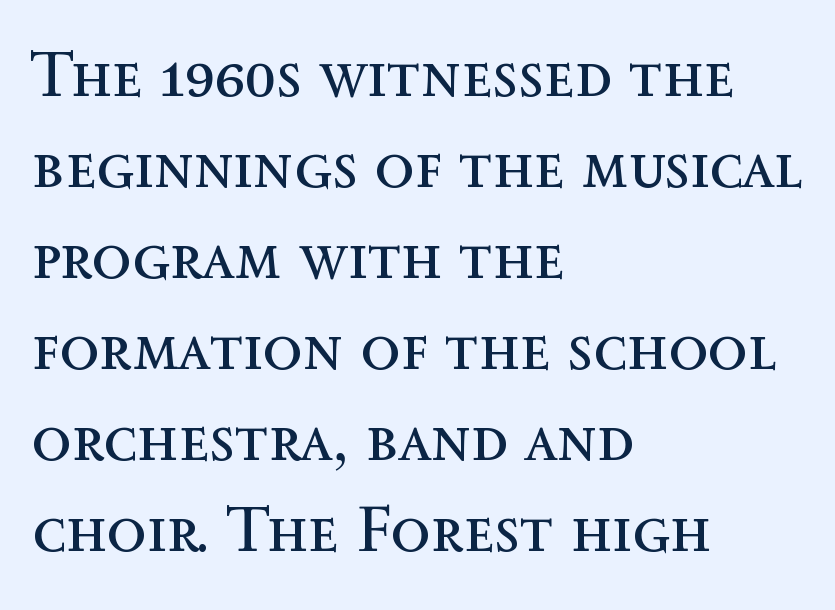
The image shows 65 px regular-weight type, upright; set left-aligned, normal line spacing (1.4x), normal letter spacing, not underlined; a medium x-height.
